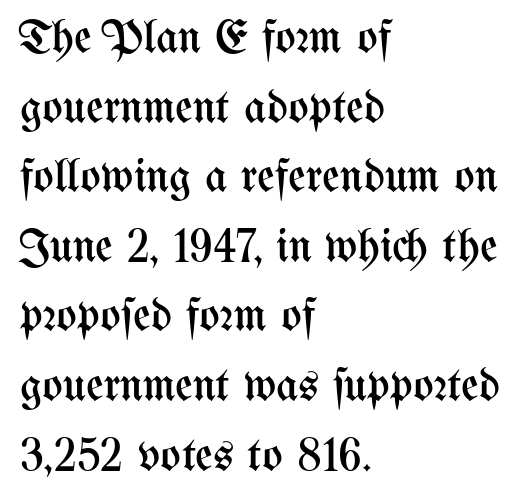
{"italic": "no", "bold": "no", "weight": "regular", "width": "condensed", "stroke_contrast": "medium", "x_height": "medium", "monospaced": "no", "underline": "no", "align": "left", "line_spacing": "normal", "line_spacing_ratio": 1.45, "letter_spacing": "normal", "letter_spacing_em": 0.0, "glyph_px": 48}
